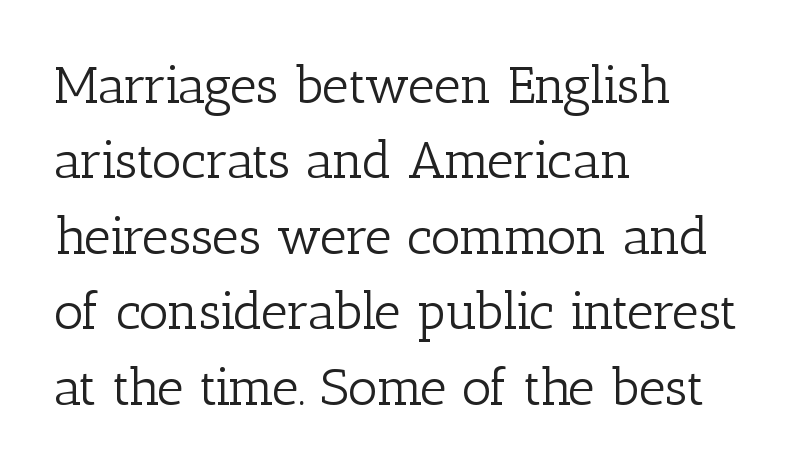
How are the letters spaced? Ordinarily, with no added tracking. Normally led — the rows are evenly, conventionally spaced. Is this a fixed-width face? No — the glyphs have proportional, varying widths. In terms of letterform style, serifs are clearly present. The foot of each line stays bare and open. Caption: multi-line text, flush left, ragged right.
